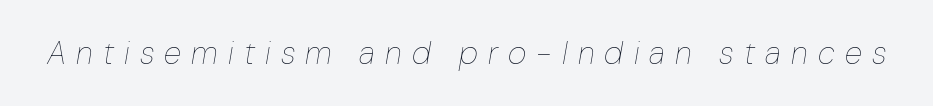
Tracking here is generous; glyphs stand well apart from one another. This sample uses an oblique cut, with every glyph tilted off the vertical. These lines are rendered in a variable-pitch font. Just letters on the line, the space beneath them empty. A light-to-regular cut is what we see here.
